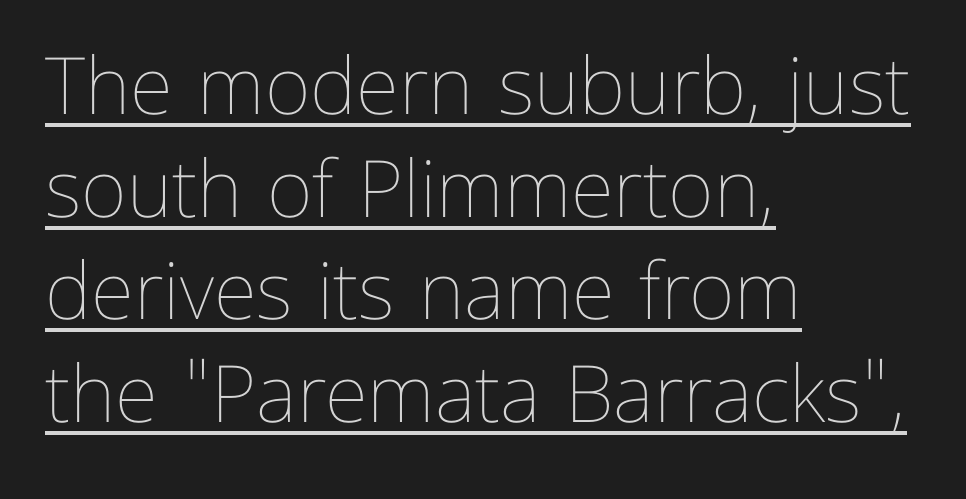
Q: Is the text bold? A: No.
Q: Is the text italic (slanted)? A: No, it is upright.
Q: Is the text underlined? A: Yes.
Q: How is the paragraph aligned? A: Left-aligned.
Q: Is the spacing between letters normal or unusually wide? A: Normal.
Q: Is the spacing between lines tight, normal or loose? A: Normal.
Q: Width (condensed, normal, or wide)? A: Normal.
Q: Stroke contrast? A: Low.
Q: x-height? A: Medium.
Q: Monospaced? A: No.
